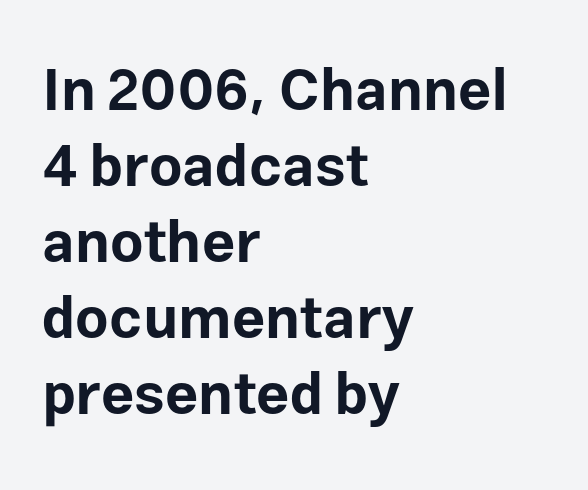
Q: Is the text bold? A: Yes.
Q: Is the text italic (slanted)? A: No, it is upright.
Q: Is the typeface a serif or a sans-serif typeface? A: Sans-serif.
Q: Is the text underlined? A: No.
Q: How is the paragraph aligned? A: Left-aligned.
Q: Is the spacing between letters normal or unusually wide? A: Normal.
Q: Is the spacing between lines tight, normal or loose? A: Normal.
Q: Width (condensed, normal, or wide)? A: Normal.
Q: Stroke contrast? A: Low.
Q: x-height? A: Medium.
Q: Monospaced? A: No.
